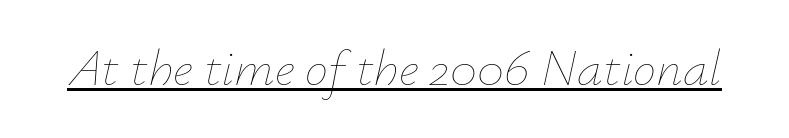
{"italic": "yes", "lean": "right", "slant_degrees": 12, "bold": "no", "weight": "thin", "width": "normal", "stroke_contrast": "low", "x_height": "small", "monospaced": "no", "underline": "yes", "letter_spacing": "normal", "letter_spacing_em": 0.0, "glyph_px": 52}
